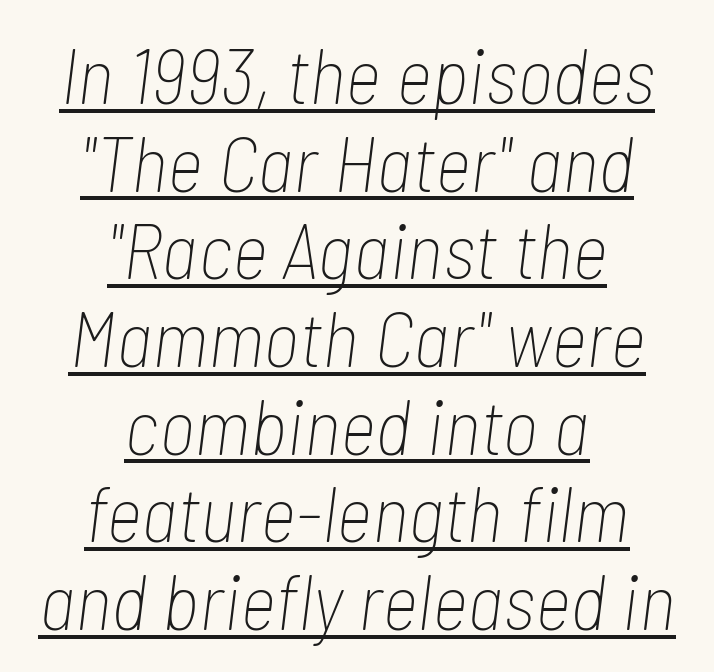
Q: Is the text bold? A: No.
Q: Is the text italic (slanted)? A: Yes, it leans right by about 7 degrees.
Q: Is the text underlined? A: Yes.
Q: How is the paragraph aligned? A: Centered.
Q: Is the spacing between letters normal or unusually wide? A: Normal.
Q: Is the spacing between lines tight, normal or loose? A: Tight.
Q: Width (condensed, normal, or wide)? A: Condensed.
Q: Stroke contrast? A: Low.
Q: x-height? A: Medium.
Q: Monospaced? A: No.
